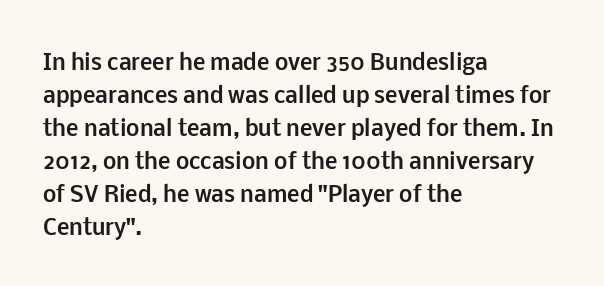
The sample has been set heavy, in full bold. Any mark beneath the type? The region is blank. The ragged edge is on the right, which tells us the setting is flush left. This sample uses plain, unmodified letter spacing. Posture: vertical. Does the leading feel generous? No, just average.
